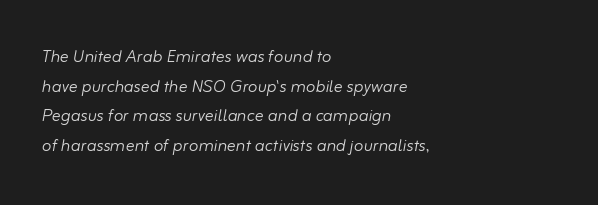
Q: Is the text bold? A: No.
Q: Is the text italic (slanted)? A: Yes, it leans right by about 10 degrees.
Q: Is the text underlined? A: No.
Q: How is the paragraph aligned? A: Left-aligned.
Q: Is the spacing between letters normal or unusually wide? A: Normal.
Q: Is the spacing between lines tight, normal or loose? A: Normal.
